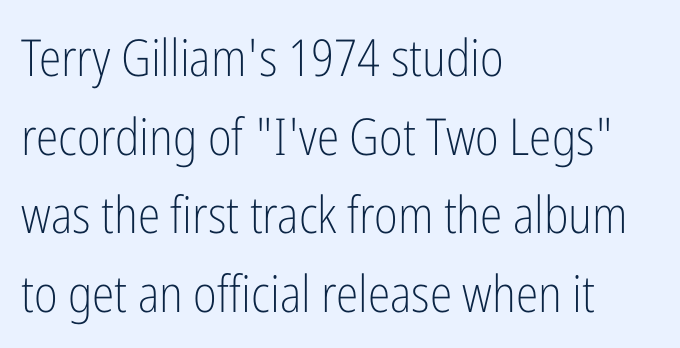
The font sits on the lighter half of the weight spectrum, regular included. Style check: upright. Font category for this specimen: sans-serif. The gap between lines stays unmarked.
